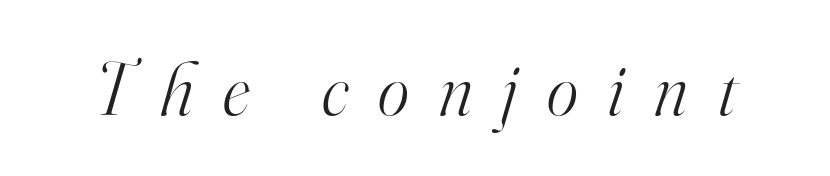
The image shows 75 px light serif type, italic (leaning right); set unusually wide letter spacing (+0.4 em), not underlined; high stroke contrast and a small x-height.
